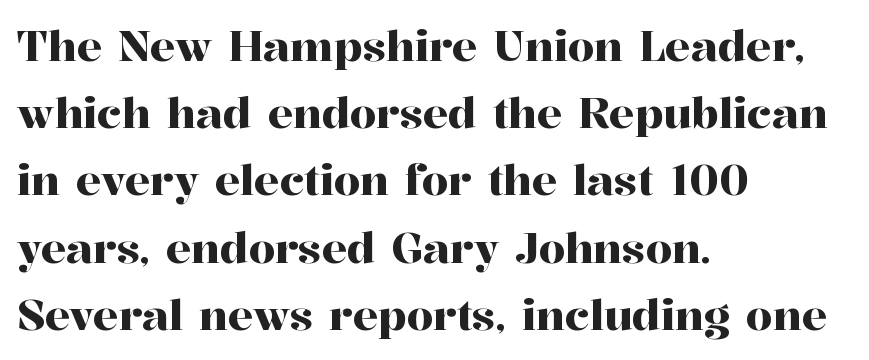
{"serif": "yes", "italic": "no", "width": "normal", "stroke_contrast": "high", "x_height": "medium", "monospaced": "no", "underline": "no", "align": "left", "line_spacing": "normal", "line_spacing_ratio": 1.6, "letter_spacing": "normal", "letter_spacing_em": 0.0, "glyph_px": 42}
